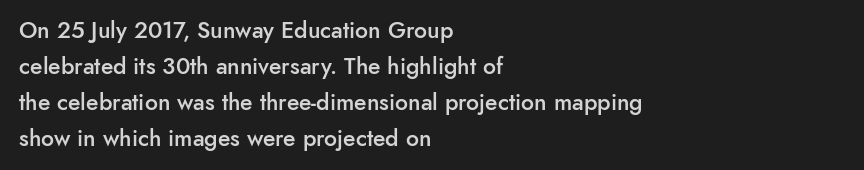
The image shows 23 px text type, upright; set left-aligned, normal line spacing (1.56x), normal letter spacing, not underlined.
